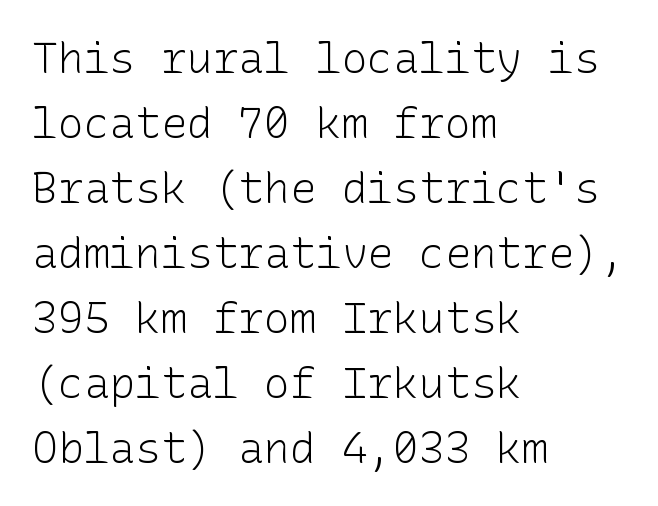
The image shows 43 px light sans-serif type, upright; set left-aligned, normal line spacing (1.51x), normal letter spacing, not underlined; low stroke contrast and a medium x-height.
